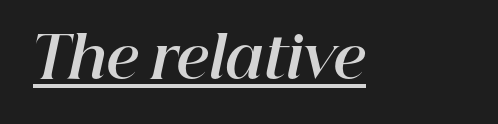
Q: Is the text bold? A: Yes.
Q: Is the text italic (slanted)? A: Yes, it leans right by about 12 degrees.
Q: Is the text underlined? A: Yes.
Q: Is the spacing between letters normal or unusually wide? A: Normal.
Q: Width (condensed, normal, or wide)? A: Normal.
Q: Stroke contrast? A: High.
Q: x-height? A: Medium.
Q: Monospaced? A: No.
